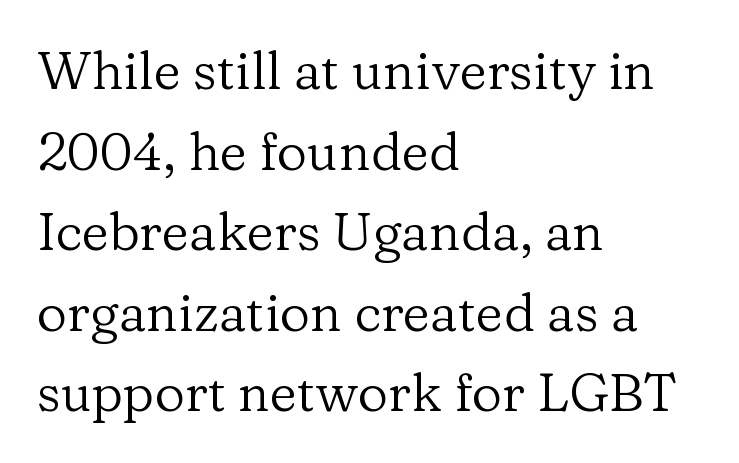
The image shows 53 px regular-weight serif type, upright; set left-aligned, normal line spacing (1.52x), normal letter spacing, not underlined; low stroke contrast and a medium x-height.
